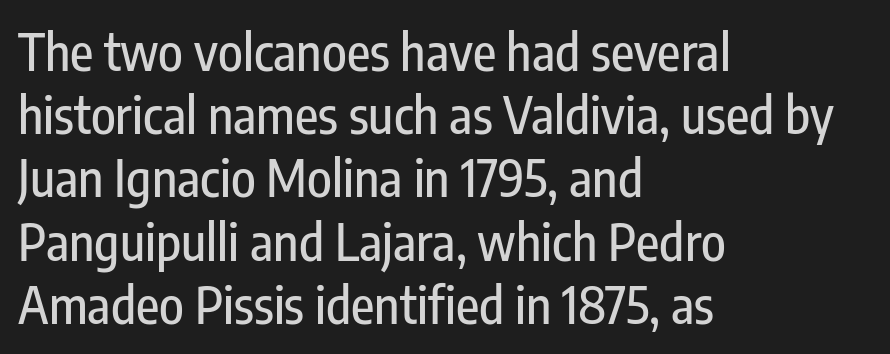
Q: Is the text italic (slanted)? A: No, it is upright.
Q: Is the typeface a serif or a sans-serif typeface? A: Sans-serif.
Q: Is the text underlined? A: No.
Q: How is the paragraph aligned? A: Left-aligned.
Q: Is the spacing between letters normal or unusually wide? A: Normal.
Q: Width (condensed, normal, or wide)? A: Condensed.
Q: Stroke contrast? A: Low.
Q: x-height? A: Medium.
Q: Monospaced? A: No.
